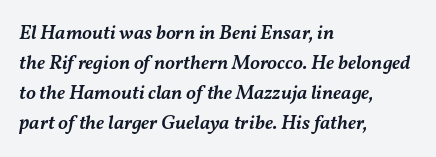
{"italic": "yes", "lean": "right", "slant_degrees": 11, "bold": "semi", "underline": "no", "align": "left", "line_spacing": "normal", "line_spacing_ratio": 1.5, "letter_spacing": "normal", "letter_spacing_em": 0.0, "glyph_px": 20}
